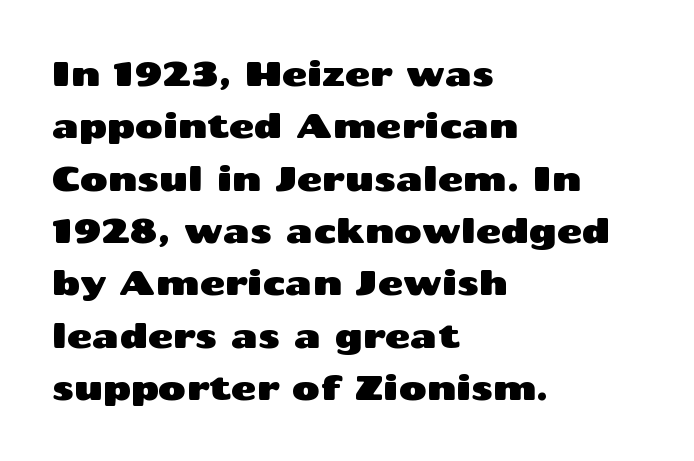
The rendering shows plain stroke endings on the letterforms — a sans-serif design. Descenders are the only things crossing below the line. A typesetter would call this proportional, since set widths differ per character. These lines were composed using upright roman letters. In terms of letterspacing, this is plain default setting. These lines are set flush left with a ragged right edge.
